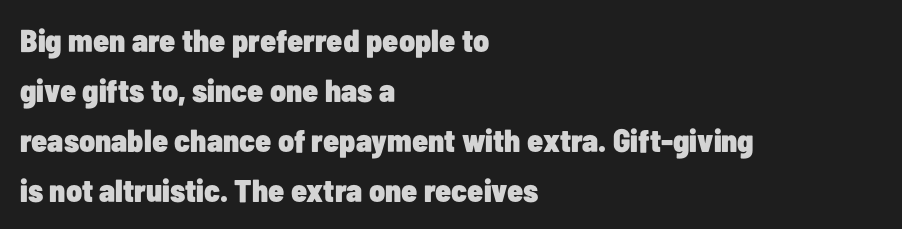
{"serif": "no", "italic": "no", "bold": "yes", "weight": "heavy", "width": "condensed", "stroke_contrast": "low", "x_height": "medium", "monospaced": "no", "underline": "no", "align": "left", "line_spacing": "normal", "line_spacing_ratio": 1.56, "letter_spacing": "normal", "letter_spacing_em": 0.0, "glyph_px": 32}
